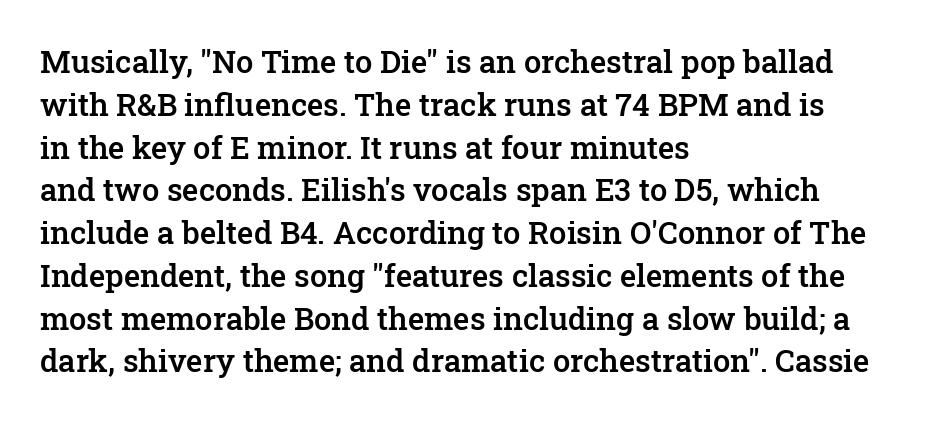
Q: Is the text bold? A: Semi-bold.
Q: Is the text italic (slanted)? A: No, it is upright.
Q: Is the typeface a serif or a sans-serif typeface? A: Serif.
Q: Is the text underlined? A: No.
Q: How is the paragraph aligned? A: Left-aligned.
Q: Is the spacing between letters normal or unusually wide? A: Normal.
Q: Is the spacing between lines tight, normal or loose? A: Normal.
Q: Width (condensed, normal, or wide)? A: Normal.
Q: Stroke contrast? A: Low.
Q: x-height? A: Medium.
Q: Monospaced? A: No.
